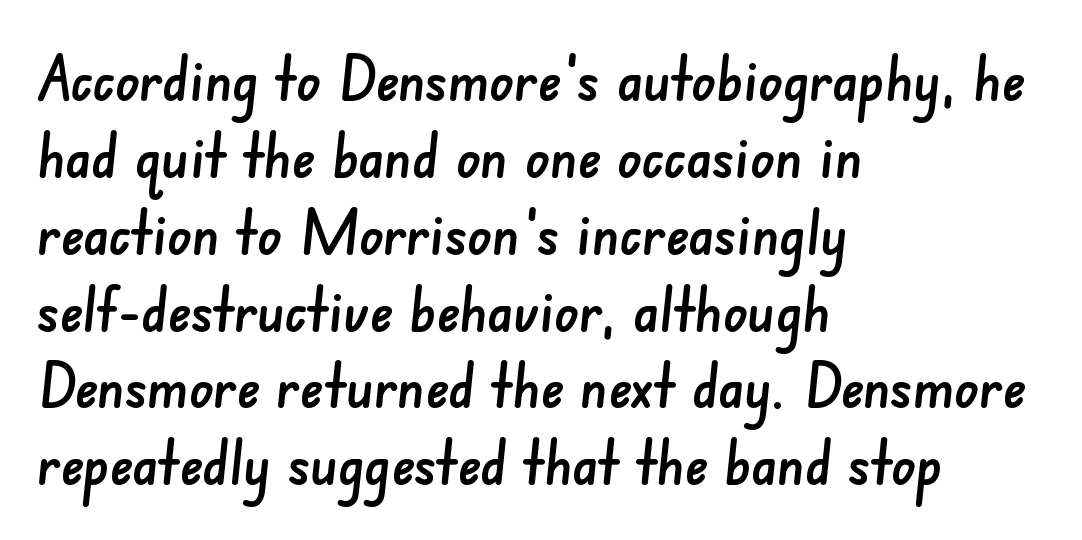
Layout note: lines flush left. The passage shown is typeset with a sans-serif family. How are the letters spaced? Ordinarily, with no added tracking. The letters advance in unequal steps, a hallmark of proportional type. Does the leading feel generous? No, just average. A bare baseline throughout the passage.
